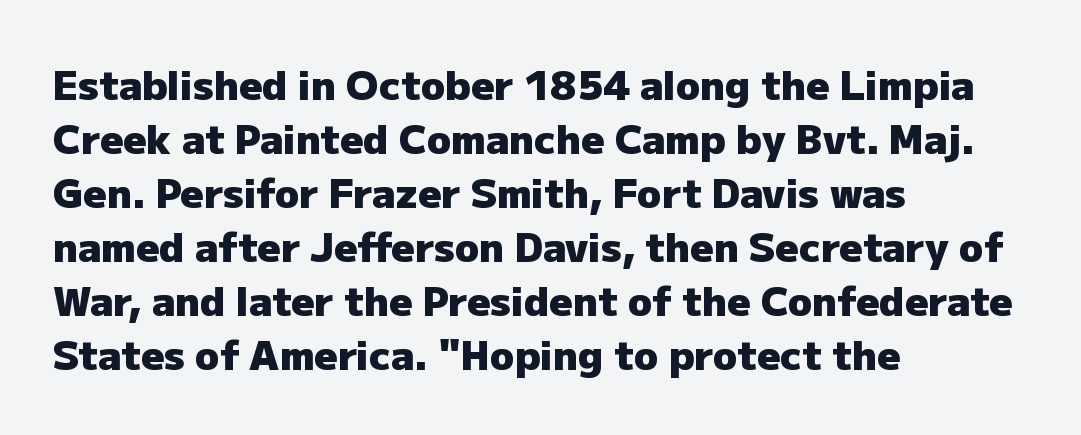
Anything drawn beneath the words? Only blank space. These lines are composed in type without serifs. Every row of glyphs begins at an identical x-position on the left. How heavy is the stroke? Heavy — this is a bold. You can tell it's not italic because the verticals are truly vertical.
